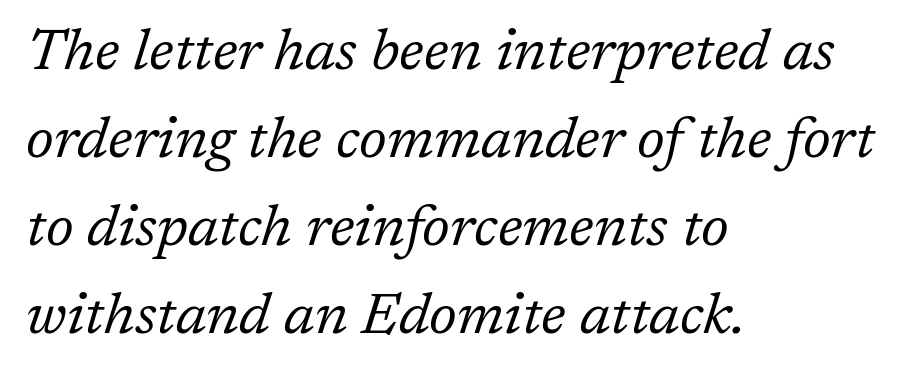
Q: Is the text bold? A: No.
Q: Is the text italic (slanted)? A: Yes, it leans right by about 17 degrees.
Q: Is the typeface a serif or a sans-serif typeface? A: Serif.
Q: Is the text underlined? A: No.
Q: How is the paragraph aligned? A: Left-aligned.
Q: Is the spacing between letters normal or unusually wide? A: Normal.
Q: Is the spacing between lines tight, normal or loose? A: Normal.
Q: Width (condensed, normal, or wide)? A: Normal.
Q: Stroke contrast? A: Low.
Q: x-height? A: Medium.
Q: Monospaced? A: No.
